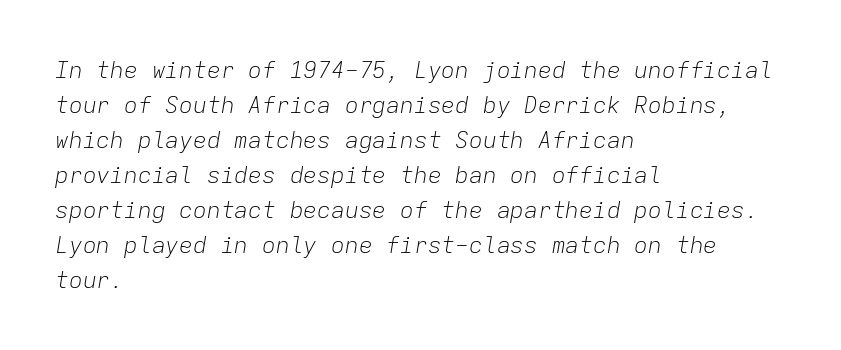
The lines in this sample share a left origin and differ only in where they stop. The specimen reads as italic at a glance. Ink coverage per letter is moderate at most. Glyph-to-glyph distance matches everyday printed text. Regarding leading, the lines here are spaced in the standard way.
